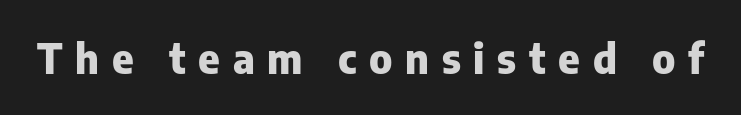
A full-strength bold gives these letters their thick strokes. Characters remain perfectly vertical along every line. Are there feet on the stems? There aren't — it's a sans. Looks like regular typesetting: each glyph gets only the width it needs. The gap between lines stays unmarked. The letterforms stand isolated, each surrounded by extra space.
